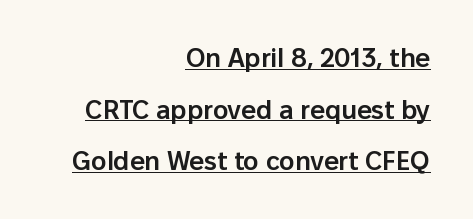
Is the letter spacing exaggerated? No — it looks like the ordinary default. Look at the stroke-to-counter ratio: somewhat heavy, a semibold. Style check: upright. The line-height multiplier appears high, well above default. Does a line run under the words? Yes, clearly.
